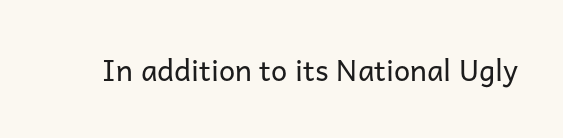
{"serif": "no", "italic": "no", "bold": "no", "weight": "regular", "width": "normal", "stroke_contrast": "low", "x_height": "medium", "monospaced": "no", "underline": "no", "letter_spacing": "normal", "letter_spacing_em": 0.0, "glyph_px": 29}
